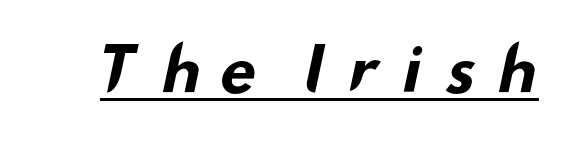
The image shows 60 px bold, wide sans-serif type; set unusually wide letter spacing (+0.3 em), underlined; low stroke contrast and a small x-height.
